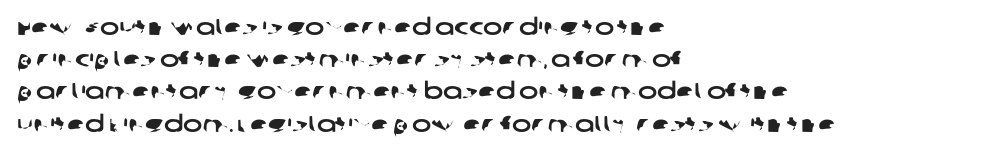
The image shows 23 px text type; set left-aligned, normal line spacing (1.4x), normal letter spacing, not underlined.
